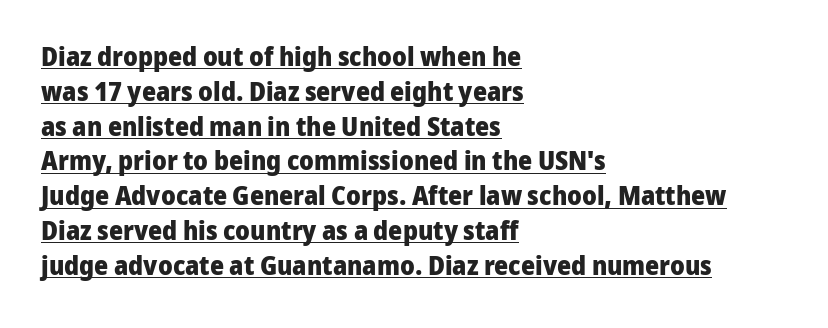
Q: Is the text bold? A: Yes.
Q: Is the text italic (slanted)? A: No, it is upright.
Q: Is the text underlined? A: Yes.
Q: How is the paragraph aligned? A: Left-aligned.
Q: Is the spacing between letters normal or unusually wide? A: Normal.
Q: Is the spacing between lines tight, normal or loose? A: Normal.
